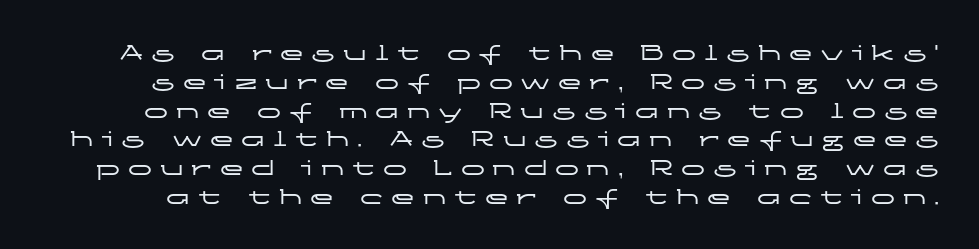
Display-style spreading of the glyphs; the letterfit is very open. The typography opts for an upright posture over an oblique one. Beneath every word, the page is bare.
